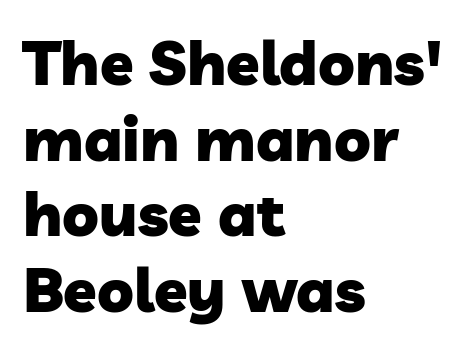
Q: Is the text bold? A: Yes.
Q: Is the typeface a serif or a sans-serif typeface? A: Sans-serif.
Q: Is the text underlined? A: No.
Q: How is the paragraph aligned? A: Left-aligned.
Q: Is the spacing between letters normal or unusually wide? A: Normal.
Q: Width (condensed, normal, or wide)? A: Normal.
Q: Stroke contrast? A: Low.
Q: x-height? A: Medium.
Q: Monospaced? A: No.
